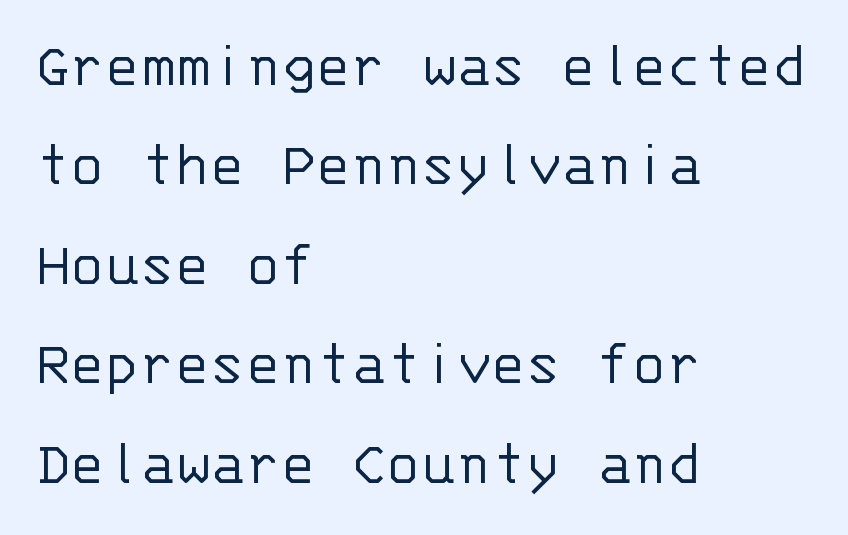
The image shows 65 px light sans-serif type, upright, monospaced; set left-aligned, normal line spacing (1.53x), normal letter spacing, not underlined; low stroke contrast and a large x-height.
